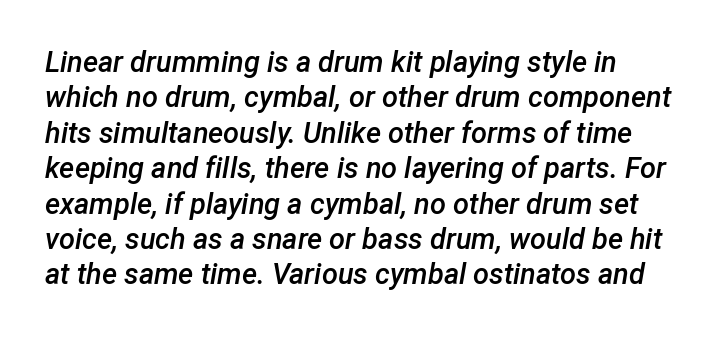
Q: Is the text bold? A: Semi-bold.
Q: Is the text italic (slanted)? A: Yes, it leans right by about 12 degrees.
Q: Is the text underlined? A: No.
Q: How is the paragraph aligned? A: Left-aligned.
Q: Is the spacing between letters normal or unusually wide? A: Normal.
Q: Width (condensed, normal, or wide)? A: Normal.
Q: Stroke contrast? A: Low.
Q: x-height? A: Medium.
Q: Monospaced? A: No.
